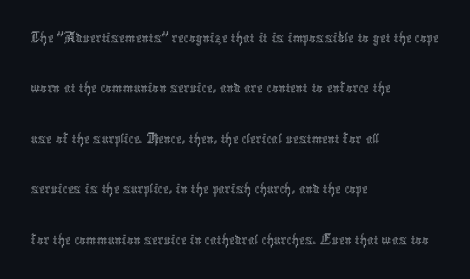
The image shows 33 px thin, condensed type, upright; set left-aligned, normal line spacing (1.53x), normal letter spacing, not underlined; a medium x-height.
